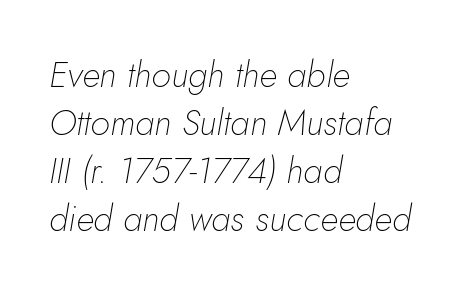
Q: Is the text bold? A: No.
Q: Is the text italic (slanted)? A: Yes, it leans right by about 10 degrees.
Q: Is the text underlined? A: No.
Q: How is the paragraph aligned? A: Left-aligned.
Q: Is the spacing between letters normal or unusually wide? A: Normal.
Q: Is the spacing between lines tight, normal or loose? A: Normal.
Q: Width (condensed, normal, or wide)? A: Normal.
Q: Stroke contrast? A: Low.
Q: x-height? A: Small.
Q: Monospaced? A: No.
